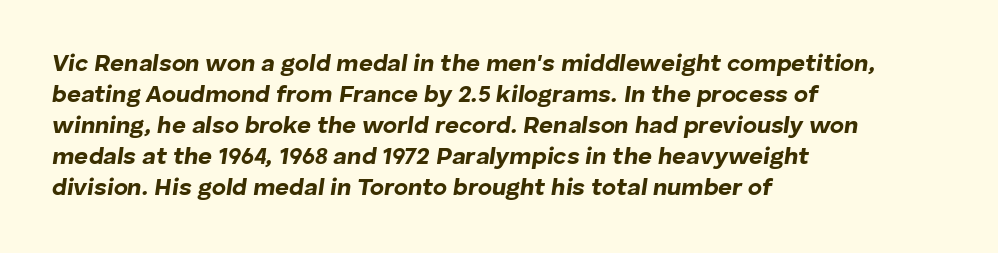
Notice how the passage keeps a crisp vertical edge on the left only. Rule under the text: the space is simply empty. The letters are bold, with thick, heavy strokes. Observe the ordinary spacing: letters are neighbours, not strangers.
